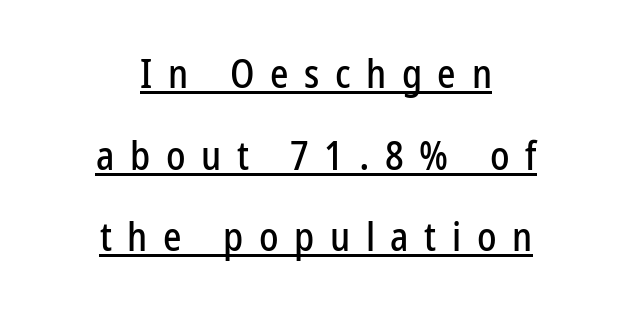
This is underlined copy, the kind a proofreader might mark for attention. Notice how the stems are strictly vertical — no italics here. Compared with a flush-left layout, this one balances lines on the center instead. Proportional: the letters do not fall into vertical columns. Caption: expanded tracking, letters set apart. Vertical spacing — loose.
